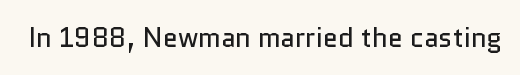
Has an underline been added? It has not. The type is set solid horizontally, with unmodified tracking. The characters are drawn with everyday or finer stroke widths. Every character sits straight up, as roman type does.
